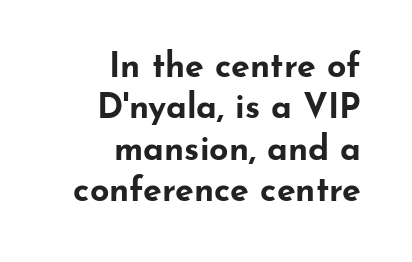
{"serif": "no", "italic": "no", "bold": "yes", "weight": "bold", "width": "wide", "stroke_contrast": "low", "x_height": "small", "monospaced": "no", "underline": "no", "align": "right", "line_spacing_ratio": 1.22, "letter_spacing": "normal", "letter_spacing_em": 0.0, "glyph_px": 34}
